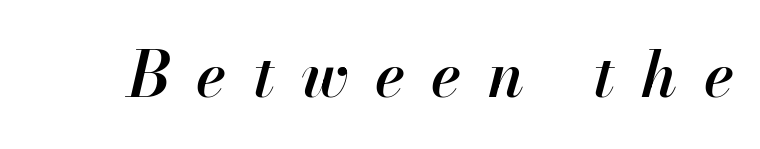
A typesetter would mark this as italic. There is plenty of visible air inserted between adjacent glyphs. Each letter keeps its own natural width here, so spacing adapts to shape. This rendering features lettering with no underline. Each glyph is drawn with semibold strokes, heavier than normal yet not fully bold.
